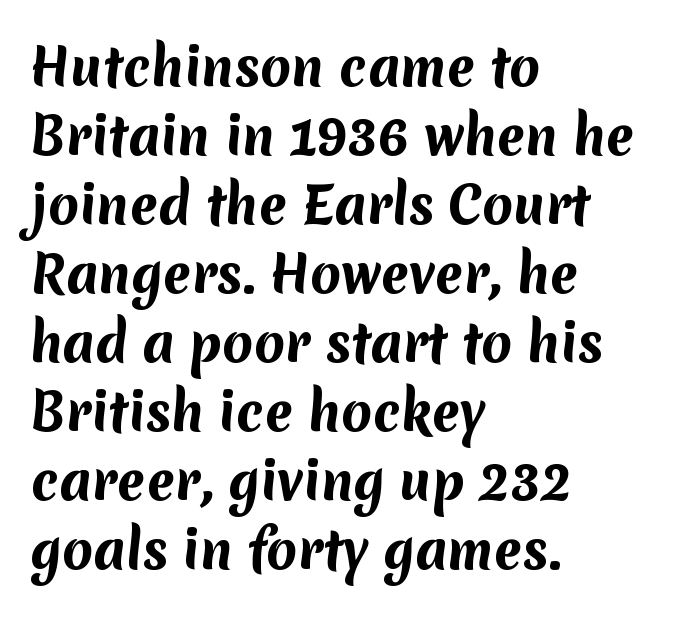
{"serif": "no", "bold": "yes", "weight": "bold", "width": "normal", "stroke_contrast": "medium", "x_height": "medium", "monospaced": "no", "underline": "no", "align": "left", "line_spacing": "normal", "line_spacing_ratio": 1.38, "letter_spacing": "normal", "letter_spacing_em": 0.0, "glyph_px": 50}
